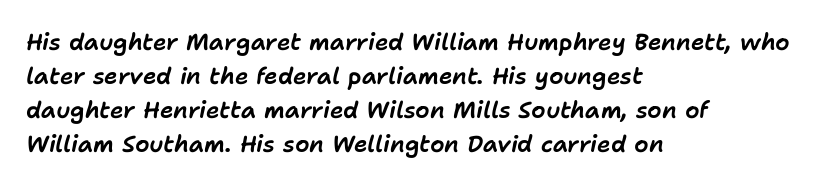
Q: Is the text italic (slanted)? A: Yes, it leans right by about 11 degrees.
Q: Is the text underlined? A: No.
Q: How is the paragraph aligned? A: Left-aligned.
Q: Is the spacing between letters normal or unusually wide? A: Normal.
Q: Is the spacing between lines tight, normal or loose? A: Normal.
